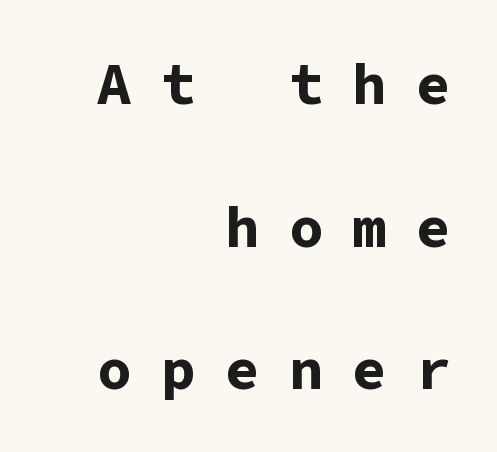
The image shows 58 px bold sans-serif type, upright, monospaced; set right-aligned, loose line spacing (2.46x), unusually wide letter spacing (+0.5 em), not underlined; low stroke contrast and a medium x-height.
